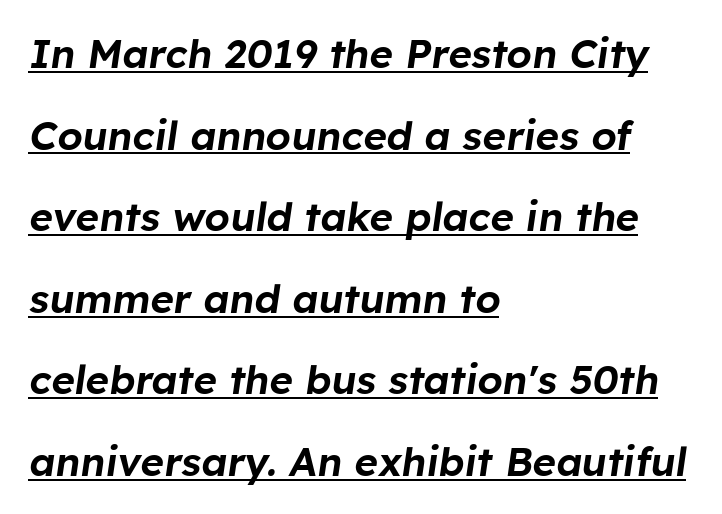
The image shows 40 px text type, italic (leaning right); set left-aligned, loose line spacing (2.04x), normal letter spacing, underlined; low stroke contrast and a medium x-height.
